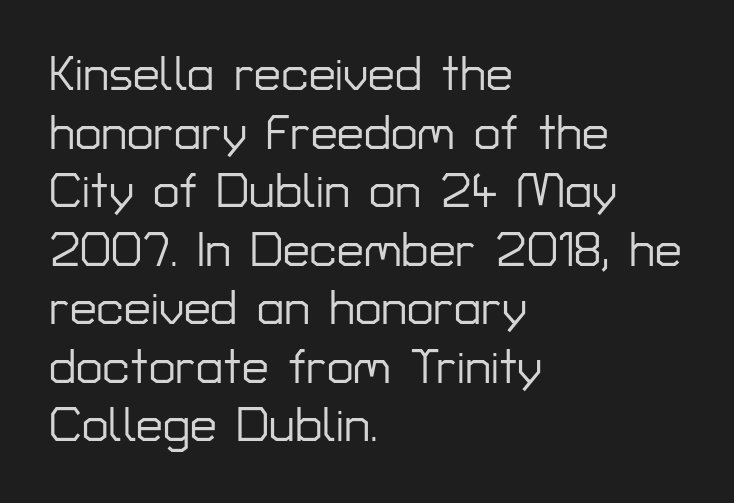
{"serif": "no", "italic": "no", "width": "normal", "stroke_contrast": "low", "x_height": "medium", "monospaced": "no", "underline": "no", "align": "left", "line_spacing_ratio": 1.22, "letter_spacing": "normal", "letter_spacing_em": 0.0, "glyph_px": 48}
